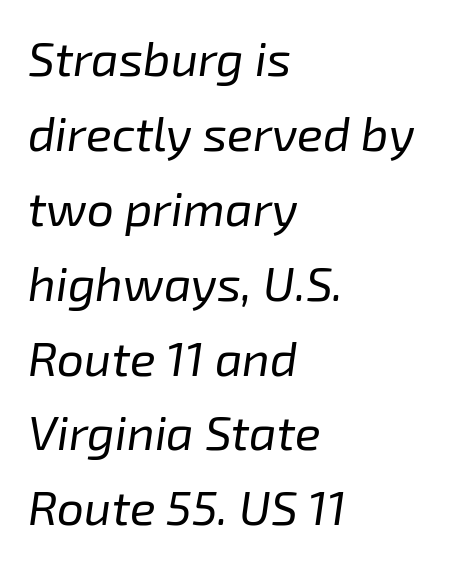
{"italic": "yes", "lean": "right", "slant_degrees": 8, "bold": "no", "weight": "regular", "width": "normal", "stroke_contrast": "low", "x_height": "medium", "monospaced": "no", "underline": "no", "align": "left", "line_spacing": "normal", "line_spacing_ratio": 1.56, "letter_spacing": "normal", "letter_spacing_em": 0.0, "glyph_px": 48}
